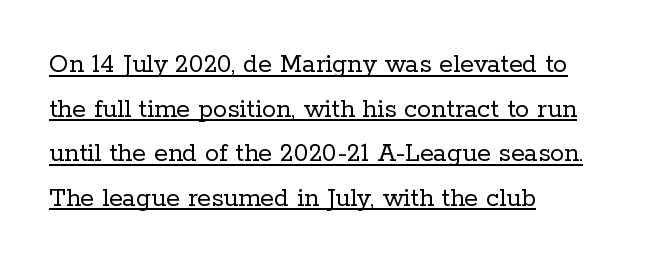
If you drew a line through each stem, it would be perfectly vertical. Glance below the letters and you will spot a drawn line. Notice how descenders clear the ascenders below comfortably — that's standard leading. Think standard paragraph weight, or any step lighter than that. These lines stack with their left ends in a neat column. A typesetter would call this proportional, since set widths differ per character.
